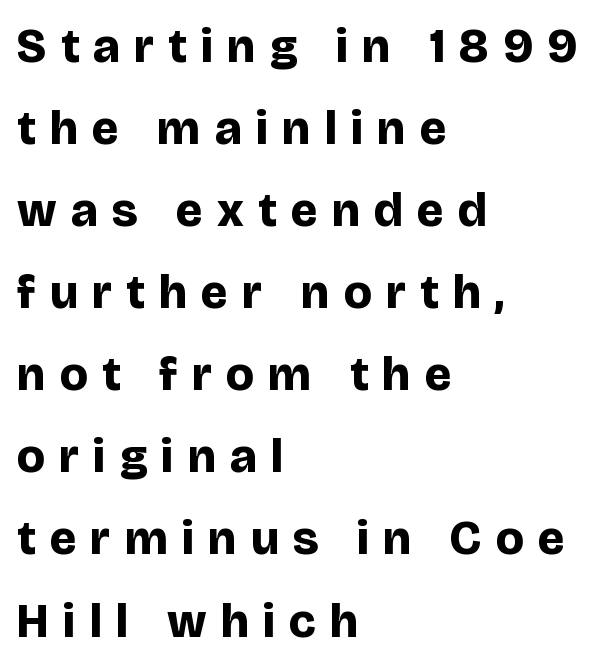
The image shows 48 px bold sans-serif type, upright; set left-aligned, line spacing 1.71x, unusually wide letter spacing (+0.3 em), not underlined; low stroke contrast and a large x-height.
